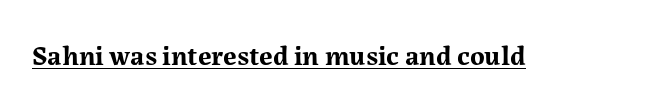
It's the straight-up-and-down kind of type. The rendering uses natural spacing where letterforms have individual widths. These lines are composed in type with serifs. No extra tracking has been applied to these lines. Compared with an ordinary text face, these strokes are far heavier — a full bold. Does a line run under the words? Yes, clearly.
